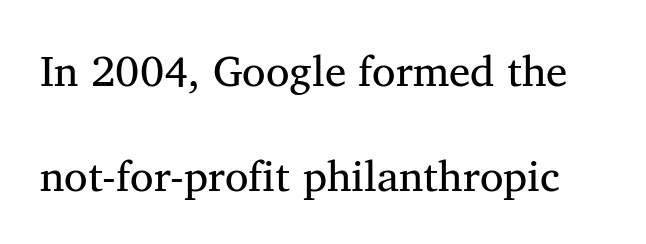
The image shows 43 px serif type; set loose line spacing (2.45x), normal letter spacing, not underlined; medium stroke contrast and a medium x-height.
